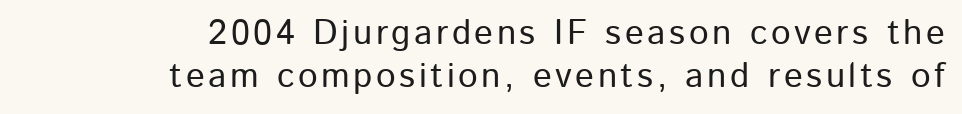
{"serif": "no", "italic": "no", "width": "normal", "stroke_contrast": "low", "x_height": "medium", "monospaced": "no", "underline": "no", "align": "right", "line_spacing_ratio": 1.24, "glyph_px": 35}
